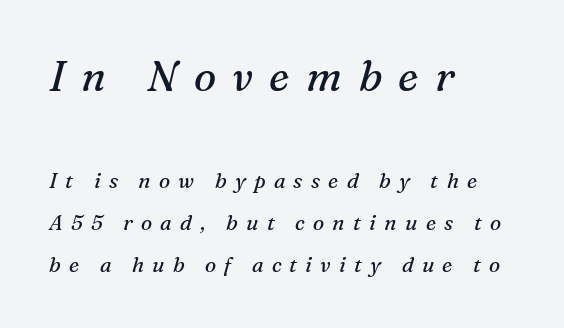
Q: Is the text bold? A: No.
Q: Is the text italic (slanted)? A: Yes, it leans right by about 16 degrees.
Q: Is the typeface a serif or a sans-serif typeface? A: Serif.
Q: Is the text underlined? A: No.
Q: How is the paragraph aligned? A: Left-aligned.
Q: Is the spacing between letters normal or unusually wide? A: Unusually wide.
Q: Is the spacing between lines tight, normal or loose? A: Loose.
Q: Which block of text is set in a larger size, the first (top) or the second (bottom)? A: The first (top) one.
Q: Width (condensed, normal, or wide)? A: Normal.
Q: Stroke contrast? A: Medium.
Q: x-height? A: Medium.
Q: Monospaced? A: No.
